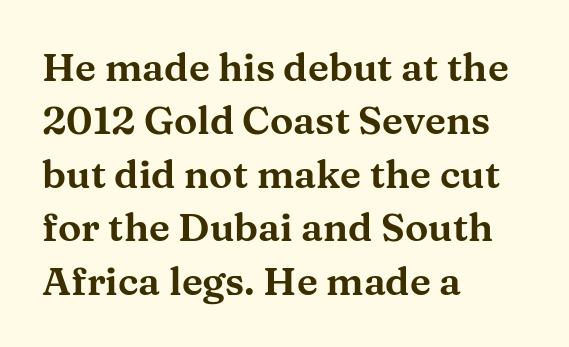
The image shows 39 px wide serif type, upright; set left-aligned, normal line spacing (1.37x), normal letter spacing, not underlined; medium stroke contrast and a medium x-height.
